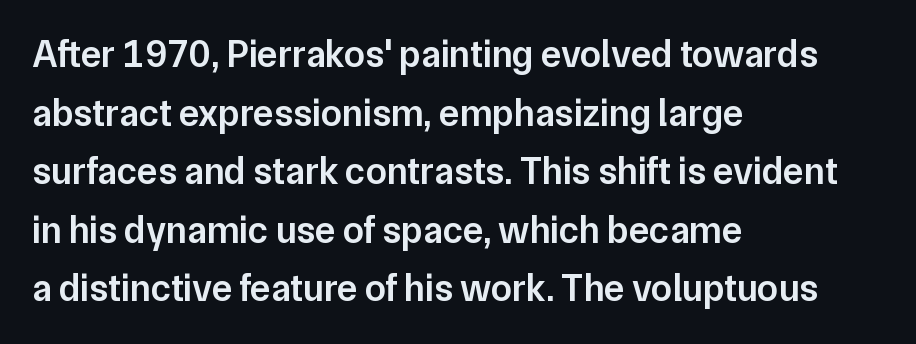
The image shows 38 px semibold sans-serif type, upright; set left-aligned, normal line spacing (1.54x), normal letter spacing, not underlined; low stroke contrast and a medium x-height.
